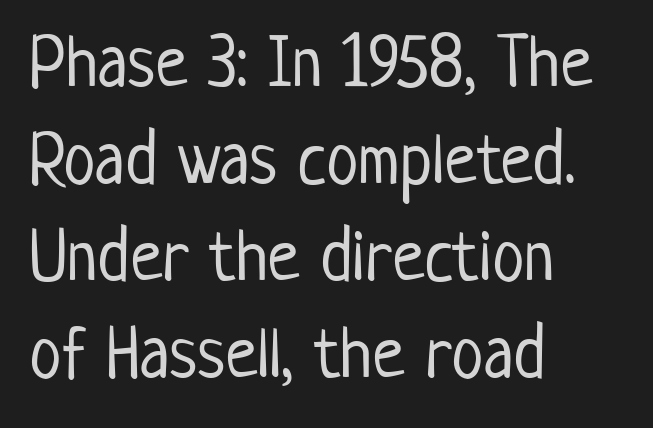
Q: Is the text bold? A: No.
Q: Is the text italic (slanted)? A: No, it is upright.
Q: Is the typeface a serif or a sans-serif typeface? A: Sans-serif.
Q: Is the text underlined? A: No.
Q: How is the paragraph aligned? A: Left-aligned.
Q: Is the spacing between letters normal or unusually wide? A: Normal.
Q: Is the spacing between lines tight, normal or loose? A: Normal.
Q: Width (condensed, normal, or wide)? A: Condensed.
Q: Stroke contrast? A: Low.
Q: x-height? A: Medium.
Q: Monospaced? A: No.
